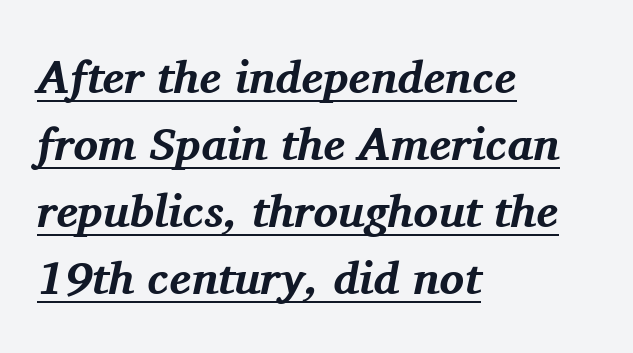
{"serif": "yes", "italic": "yes", "lean": "right", "slant_degrees": 11, "bold": "yes", "weight": "bold", "width": "normal", "stroke_contrast": "medium", "x_height": "medium", "monospaced": "no", "underline": "yes", "align": "left", "line_spacing": "normal", "line_spacing_ratio": 1.46, "letter_spacing": "normal", "letter_spacing_em": 0.0, "glyph_px": 46}
